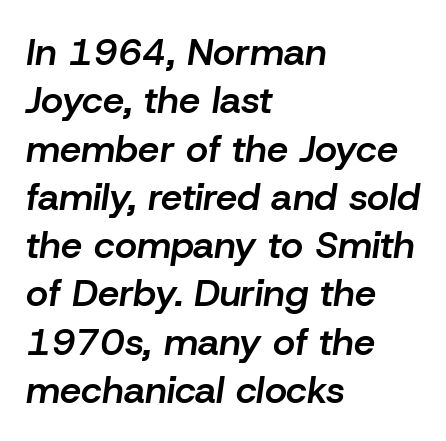
Q: Is the text bold? A: Semi-bold.
Q: Is the text italic (slanted)? A: Yes, it leans right by about 8 degrees.
Q: Is the text underlined? A: No.
Q: How is the paragraph aligned? A: Left-aligned.
Q: Is the spacing between letters normal or unusually wide? A: Normal.
Q: Is the spacing between lines tight, normal or loose? A: Normal.
Q: Width (condensed, normal, or wide)? A: Normal.
Q: Stroke contrast? A: Low.
Q: x-height? A: Medium.
Q: Monospaced? A: No.
